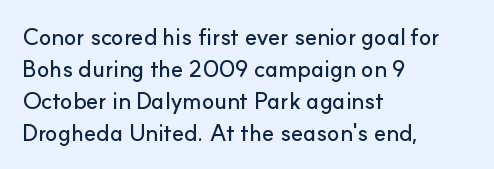
These lines are set flush left with a ragged right edge. Nope, not italic — everything's standing straight. Observe the ordinary spacing: letters are neighbours, not strangers. Vertically, the passage feels balanced, rows spaced as you'd expect. Has an underline been added? It has not.
